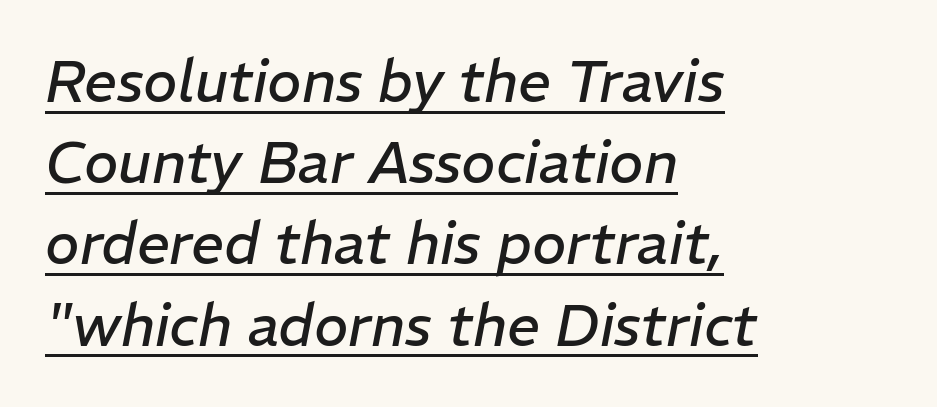
{"italic": "yes", "lean": "right", "slant_degrees": 11, "bold": "no", "weight": "regular", "width": "normal", "stroke_contrast": "low", "x_height": "medium", "monospaced": "no", "underline": "yes", "align": "left", "line_spacing": "normal", "line_spacing_ratio": 1.4, "letter_spacing": "normal", "letter_spacing_em": 0.0, "glyph_px": 58}
